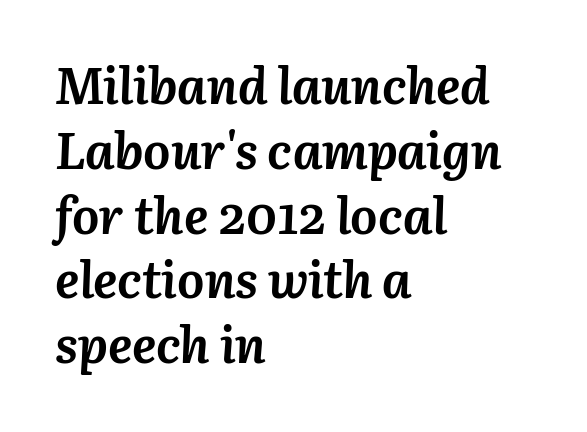
The axis of the letterforms is tilted away from vertical. The rendering anchors every line to the left-hand side. If you measured baseline to baseline, you'd find a middling distance. A typesetter would call this zero additional tracking.
